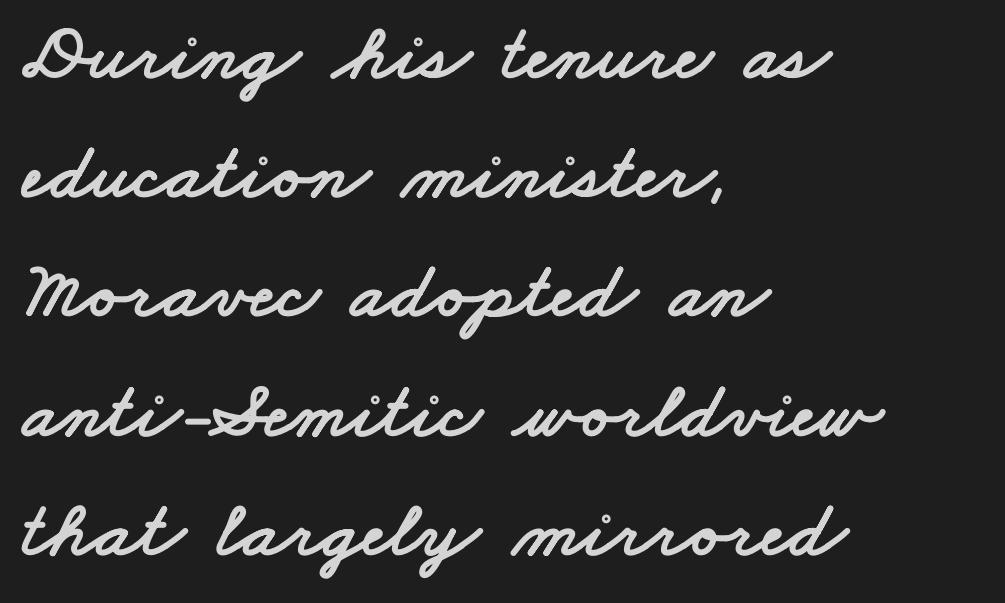
Q: Is the typeface a serif or a sans-serif typeface? A: Sans-serif.
Q: Is the text underlined? A: No.
Q: How is the paragraph aligned? A: Left-aligned.
Q: Is the spacing between letters normal or unusually wide? A: Normal.
Q: Is the spacing between lines tight, normal or loose? A: Normal.
Q: Width (condensed, normal, or wide)? A: Wide.
Q: Stroke contrast? A: Low.
Q: x-height? A: Small.
Q: Monospaced? A: No.
